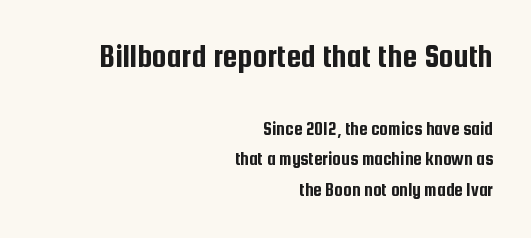
The rendering uses a moderate line-height, typical for paragraphs. These lines are composed in type without serifs. In terms of letterspacing, this is plain default setting. Tall strokes in this sample are plumb rather than angled.
